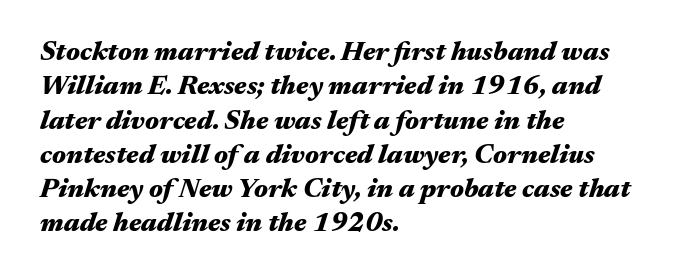
Tracking value appears to be zero — textbook default spacing. Where is the straight margin? On the left. Anything drawn beneath the words? Only blank space. Summary of vertical rhythm: regular, with standard interline spacing. The typography opts for an oblique posture over an upright one. Is the type bold? Yes — the strokes are clearly thick and heavy.
